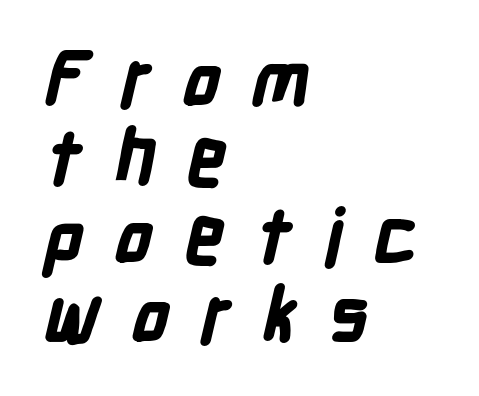
The image shows 77 px bold, condensed sans-serif type; set left-aligned, tight line spacing (1.02x), unusually wide letter spacing (+0.4 em), not underlined; low stroke contrast and a medium x-height.
